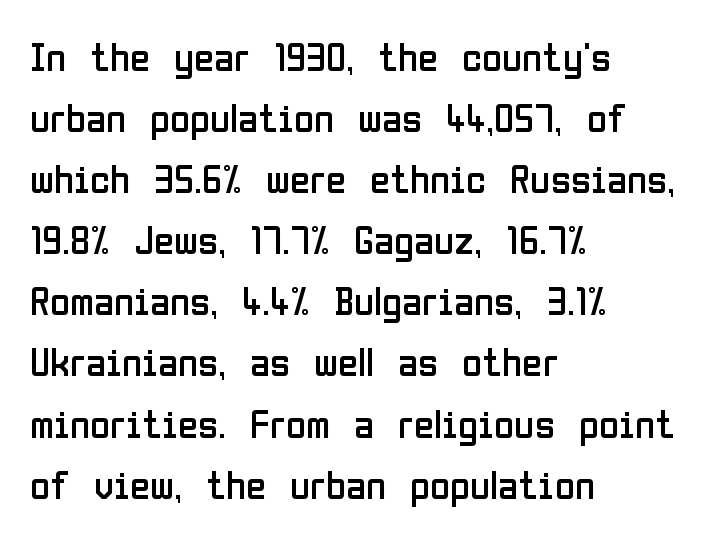
{"serif": "no", "italic": "no", "bold": "no", "weight": "regular", "width": "condensed", "stroke_contrast": "low", "x_height": "medium", "monospaced": "no", "underline": "no", "align": "left", "line_spacing": "normal", "line_spacing_ratio": 1.49, "letter_spacing": "normal", "letter_spacing_em": 0.0, "glyph_px": 41}
